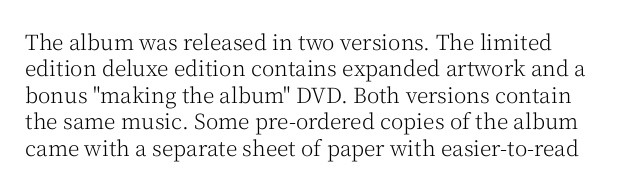
{"italic": "no", "bold": "no", "underline": "no", "line_spacing": "normal", "line_spacing_ratio": 1.26, "letter_spacing": "normal", "letter_spacing_em": 0.0, "glyph_px": 21}
